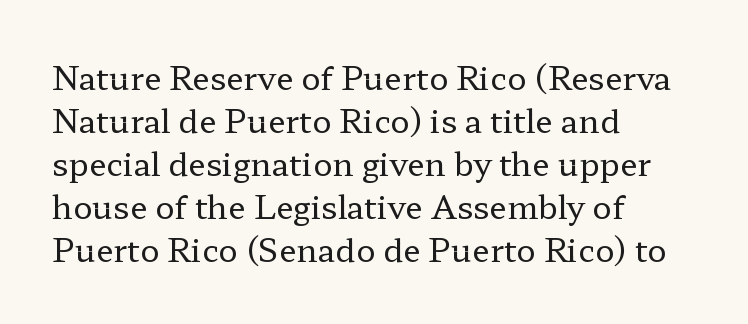
Q: Is the text bold? A: No.
Q: Is the text italic (slanted)? A: No, it is upright.
Q: Is the typeface a serif or a sans-serif typeface? A: Serif.
Q: Is the text underlined? A: No.
Q: How is the paragraph aligned? A: Left-aligned.
Q: Is the spacing between letters normal or unusually wide? A: Normal.
Q: Is the spacing between lines tight, normal or loose? A: Normal.
Q: Width (condensed, normal, or wide)? A: Wide.
Q: Stroke contrast? A: Low.
Q: x-height? A: Medium.
Q: Monospaced? A: No.
